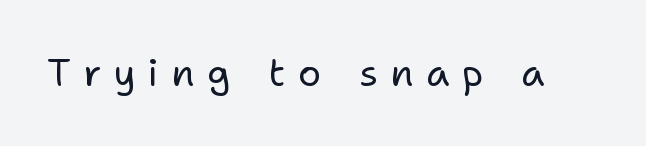
The image shows 38 px regular-weight sans-serif type, upright; set unusually wide letter spacing (+0.33 em), not underlined; low stroke contrast and a medium x-height.
